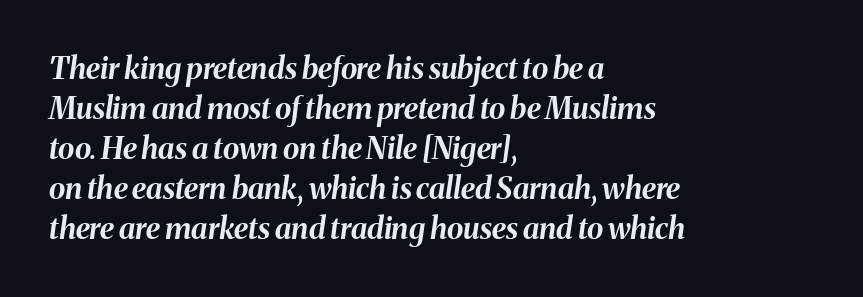
Normally led — the rows are evenly, conventionally spaced. Proportional: the letters do not fall into vertical columns. Nothing unusual about the tracking: characters are spaced as the font intends. Descenders hang freely into open space.
